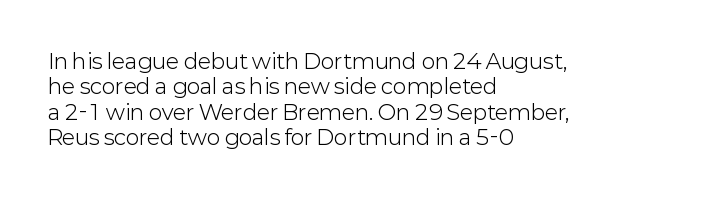
Q: Is the text bold? A: No.
Q: Is the text italic (slanted)? A: No, it is upright.
Q: Is the text underlined? A: No.
Q: How is the paragraph aligned? A: Left-aligned.
Q: Is the spacing between letters normal or unusually wide? A: Normal.
